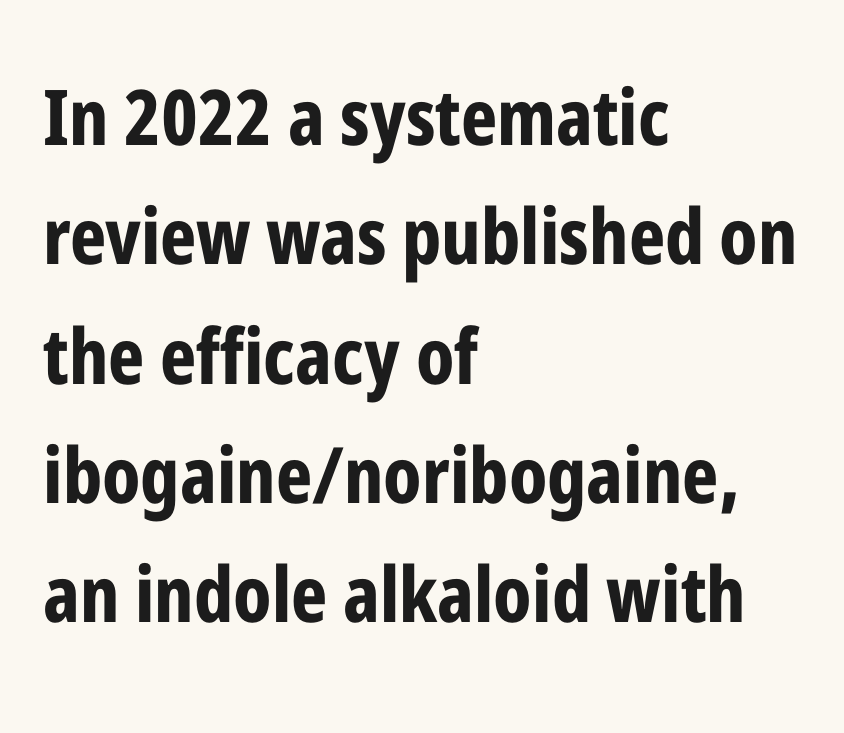
The image shows 77 px bold, condensed sans-serif type, upright; set left-aligned, normal line spacing (1.55x), normal letter spacing, not underlined; low stroke contrast and a medium x-height.
